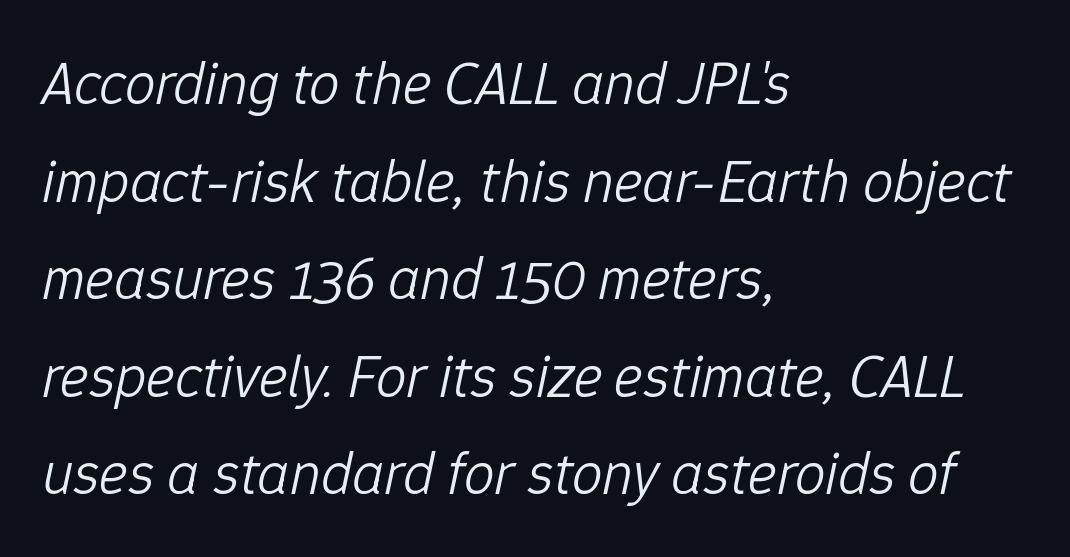
{"italic": "yes", "lean": "right", "slant_degrees": 12, "bold": "no", "weight": "light", "width": "normal", "stroke_contrast": "low", "x_height": "medium", "monospaced": "no", "underline": "no", "align": "left", "line_spacing": "normal", "line_spacing_ratio": 1.6, "letter_spacing": "normal", "letter_spacing_em": 0.0, "glyph_px": 61}
